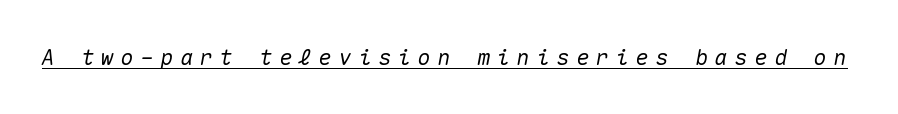
Q: Is the text italic (slanted)? A: Yes, it leans right by about 10 degrees.
Q: Is the text underlined? A: Yes.
Q: Is the spacing between letters normal or unusually wide? A: Unusually wide.
